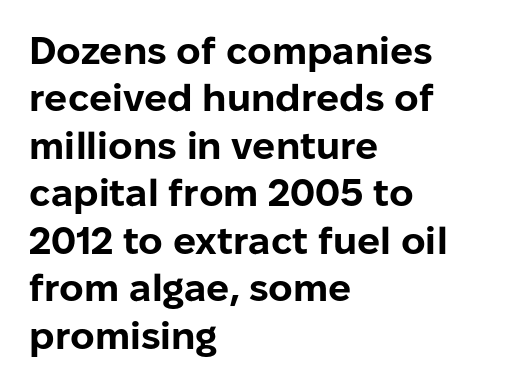
Heavy-handed strokes throughout: this text is bold. Lines of text with bare space underneath. How are the letters spaced? Ordinarily, with no added tracking. If you measured baseline to baseline, you'd find a middling distance. The letters advance in unequal steps, a hallmark of proportional type.
